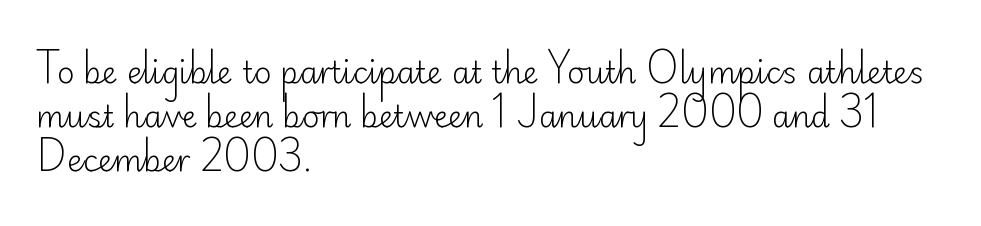
{"serif": "no", "italic": "no", "bold": "no", "weight": "light", "width": "normal", "stroke_contrast": "low", "x_height": "small", "monospaced": "no", "underline": "no", "align": "left", "line_spacing": "normal", "line_spacing_ratio": 1.46, "letter_spacing": "normal", "letter_spacing_em": 0.0, "glyph_px": 30}
